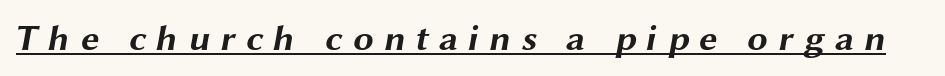
Caption: expanded tracking, letters set apart. The rendering uses natural spacing where letterforms have individual widths. Compared with an ordinary text face, these strokes are far heavier — a full bold. Typographically, this falls in the sans-serif category. The glyphs are accompanied by a horizontal stroke just below them.
